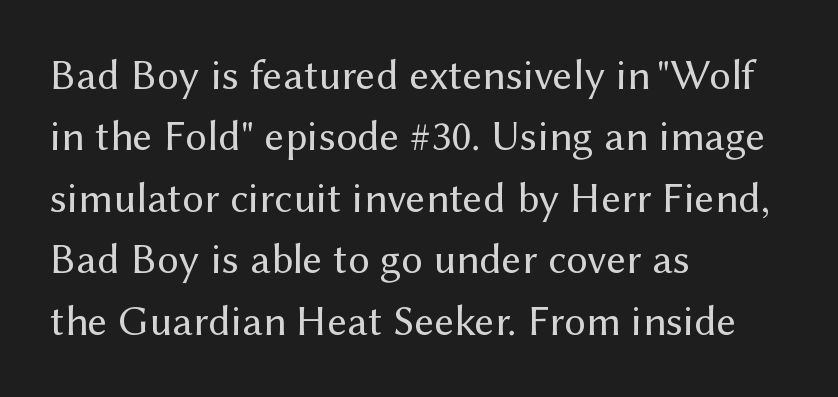
Q: Is the text bold? A: No.
Q: Is the text italic (slanted)? A: No, it is upright.
Q: Is the typeface a serif or a sans-serif typeface? A: Sans-serif.
Q: Is the text underlined? A: No.
Q: How is the paragraph aligned? A: Left-aligned.
Q: Is the spacing between letters normal or unusually wide? A: Normal.
Q: Is the spacing between lines tight, normal or loose? A: Normal.
Q: Width (condensed, normal, or wide)? A: Normal.
Q: Stroke contrast? A: Medium.
Q: x-height? A: Medium.
Q: Monospaced? A: No.
